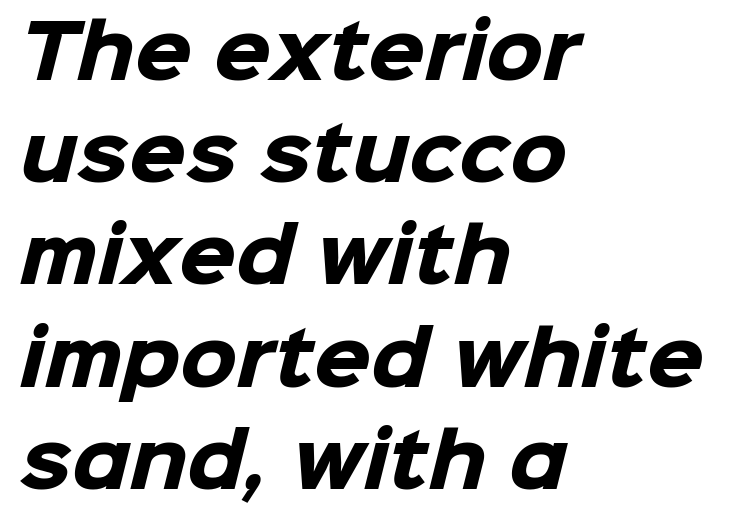
The image shows 73 px heavy sans-serif type; set left-aligned, normal line spacing (1.4x), normal letter spacing, not underlined; low stroke contrast and a medium x-height.
